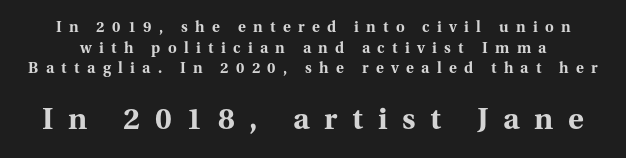
Q: Is the text bold? A: Yes.
Q: Is the text italic (slanted)? A: No, it is upright.
Q: Is the typeface a serif or a sans-serif typeface? A: Serif.
Q: Is the text underlined? A: No.
Q: Is the spacing between letters normal or unusually wide? A: Unusually wide.
Q: Is the spacing between lines tight, normal or loose? A: Normal.
Q: Which block of text is set in a larger size, the first (top) or the second (bottom)? A: The second (bottom) one.
Q: Width (condensed, normal, or wide)? A: Normal.
Q: Stroke contrast? A: Medium.
Q: x-height? A: Medium.
Q: Monospaced? A: No.
